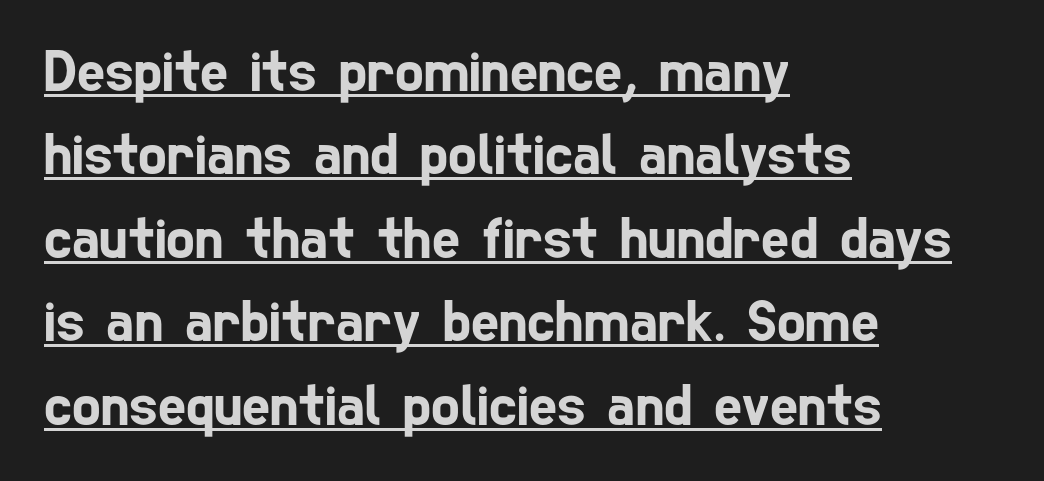
Q: Is the typeface a serif or a sans-serif typeface? A: Sans-serif.
Q: Is the text underlined? A: Yes.
Q: How is the paragraph aligned? A: Left-aligned.
Q: Is the spacing between letters normal or unusually wide? A: Normal.
Q: Is the spacing between lines tight, normal or loose? A: Normal.
Q: Width (condensed, normal, or wide)? A: Condensed.
Q: Stroke contrast? A: Low.
Q: x-height? A: Medium.
Q: Monospaced? A: No.
